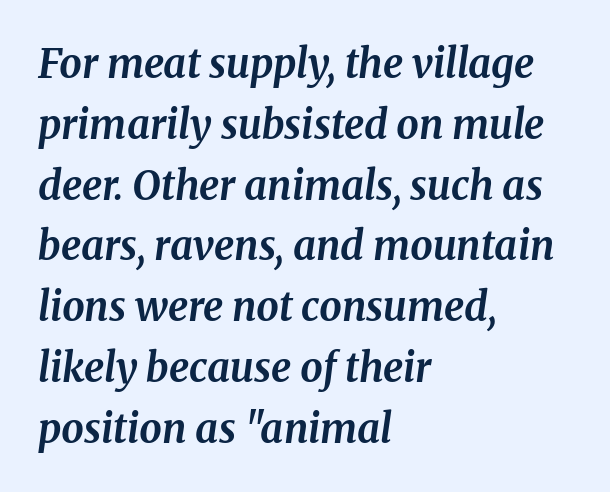
The image shows 40 px bold serif type, italic (leaning right); set left-aligned, normal line spacing (1.52x), normal letter spacing, not underlined; medium stroke contrast and a medium x-height.
